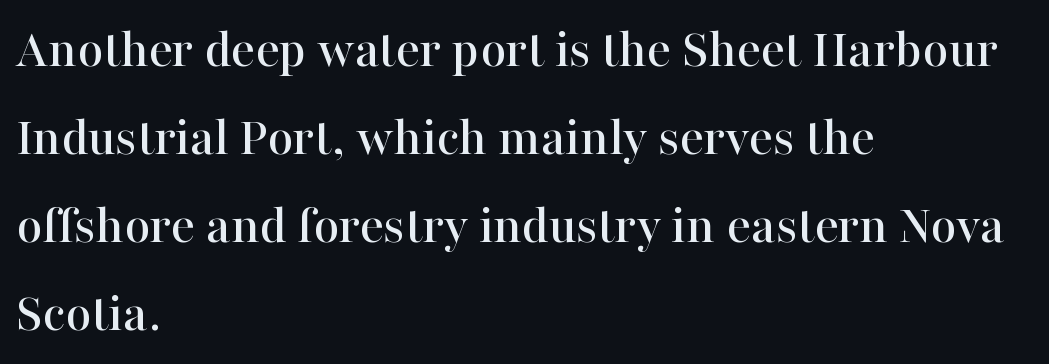
Q: Is the text italic (slanted)? A: No, it is upright.
Q: Is the typeface a serif or a sans-serif typeface? A: Serif.
Q: Is the text underlined? A: No.
Q: How is the paragraph aligned? A: Left-aligned.
Q: Is the spacing between letters normal or unusually wide? A: Normal.
Q: Is the spacing between lines tight, normal or loose? A: Normal.
Q: Width (condensed, normal, or wide)? A: Normal.
Q: Stroke contrast? A: High.
Q: x-height? A: Medium.
Q: Monospaced? A: No.
